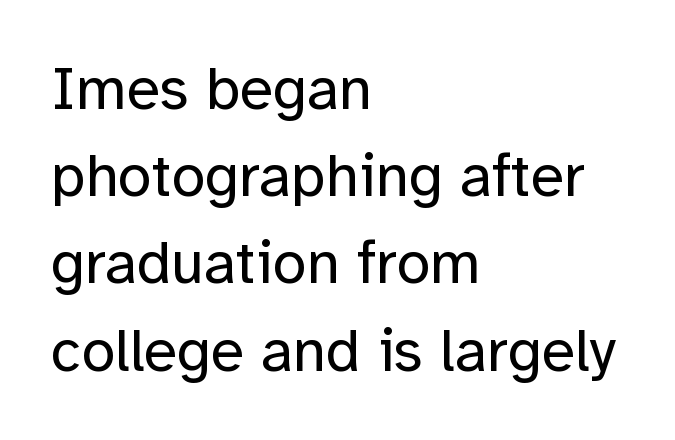
The rendering shows plain stroke endings on the letterforms — a sans-serif design. The cut favours lightness, reaching ordinary text weight at its darkest. Leading: standard. Here the designer chose a conventional face with non-uniform glyph widths.
